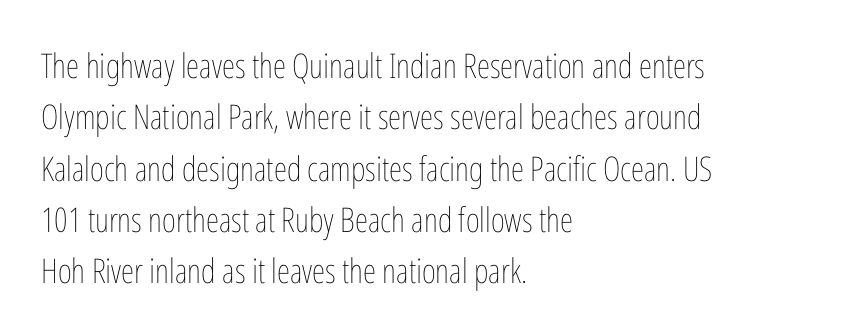
Q: Is the text bold? A: No.
Q: Is the text italic (slanted)? A: No, it is upright.
Q: Is the text underlined? A: No.
Q: How is the paragraph aligned? A: Left-aligned.
Q: Is the spacing between letters normal or unusually wide? A: Normal.
Q: Is the spacing between lines tight, normal or loose? A: Normal.
Q: Width (condensed, normal, or wide)? A: Condensed.
Q: Stroke contrast? A: Low.
Q: x-height? A: Medium.
Q: Monospaced? A: No.
